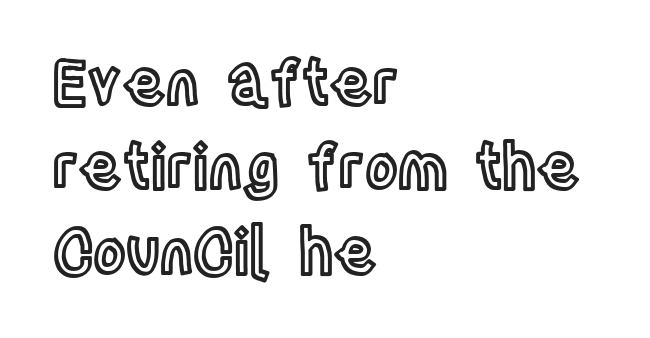
The image shows 62 px condensed type, upright; set left-aligned, normal line spacing (1.36x), normal letter spacing, not underlined; a large x-height.
